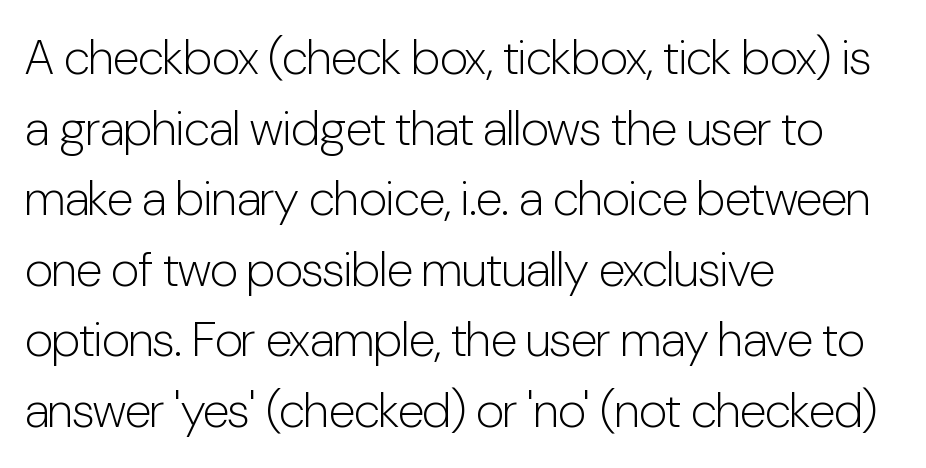
The image shows 49 px light, condensed sans-serif type, upright; set left-aligned, normal line spacing (1.44x), normal letter spacing, not underlined; low stroke contrast and a medium x-height.
